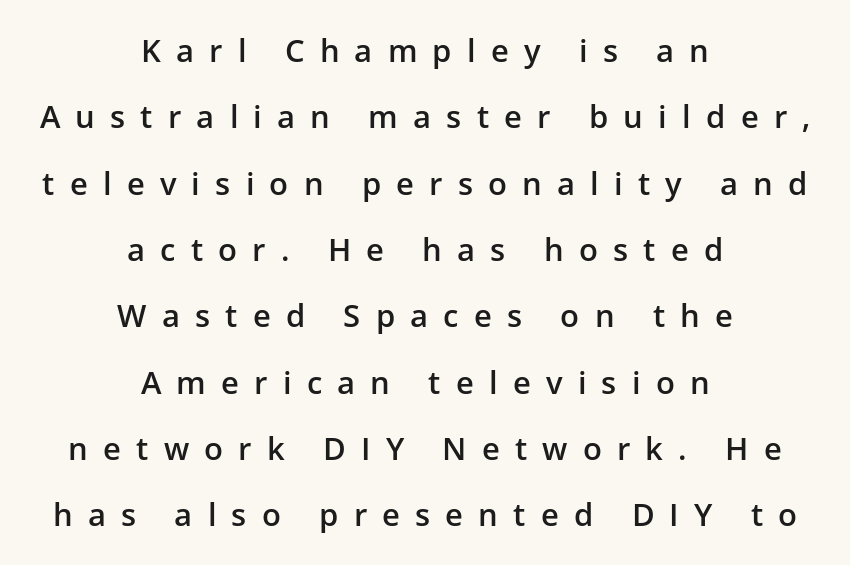
The image shows 31 px semibold sans-serif type, upright; set centered, loose line spacing (2.14x), unusually wide letter spacing (+0.49 em), not underlined; low stroke contrast and a medium x-height.
